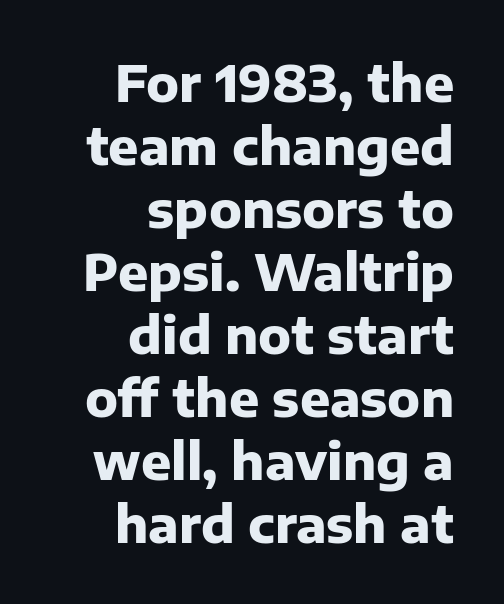
{"serif": "no", "italic": "no", "bold": "yes", "weight": "heavy", "width": "normal", "stroke_contrast": "low", "x_height": "medium", "monospaced": "no", "underline": "no", "align": "right", "line_spacing": "normal", "line_spacing_ratio": 1.26, "letter_spacing": "normal", "letter_spacing_em": 0.0, "glyph_px": 50}
